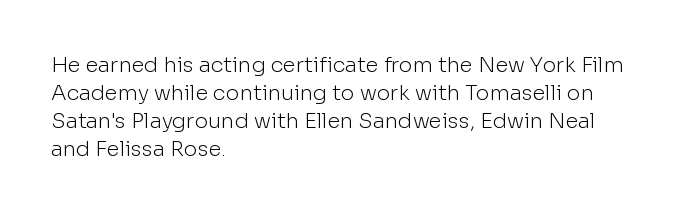
Q: Is the text bold? A: No.
Q: Is the text italic (slanted)? A: No, it is upright.
Q: Is the text underlined? A: No.
Q: How is the paragraph aligned? A: Left-aligned.
Q: Is the spacing between letters normal or unusually wide? A: Normal.
Q: Is the spacing between lines tight, normal or loose? A: Normal.
